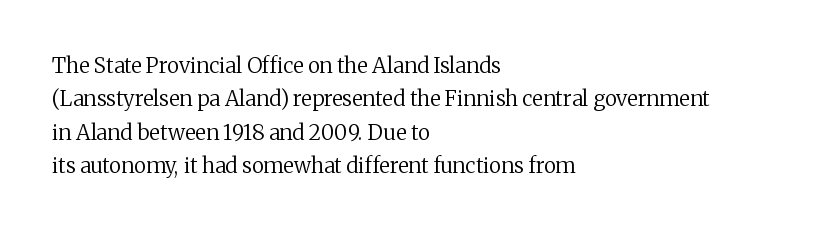
The image shows 21 px text type, upright; set left-aligned, normal line spacing (1.59x), normal letter spacing, not underlined.
